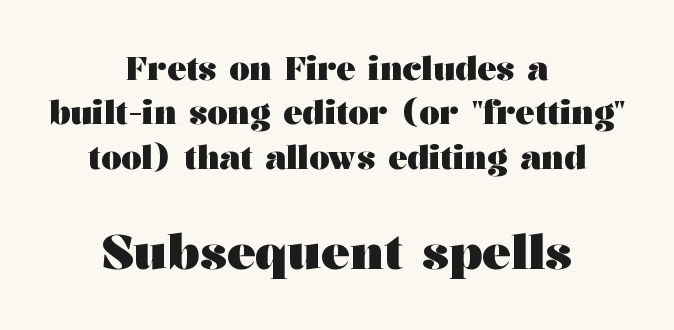
Set as a true bold cut, around the 700 mark. The passage shown is not underscored anywhere. The text was rendered using a seriffed face with decorative stroke endings. Reading top to bottom, the characters get bigger at the block break. A normal amount of white space separates one row of letters from the next.
